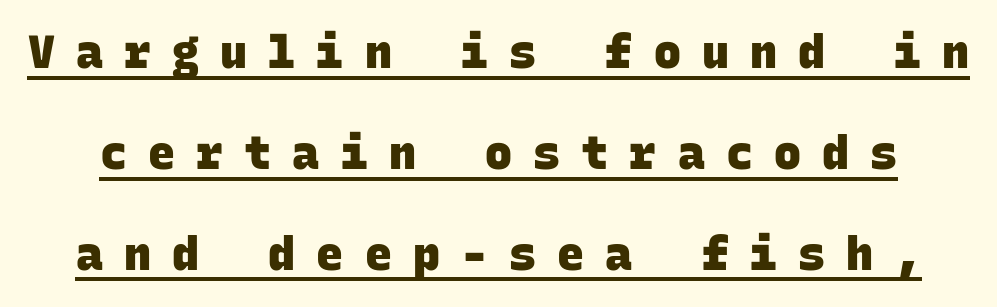
The image shows 45 px heavy sans-serif type, monospaced; set loose line spacing (2.24x), unusually wide letter spacing (+0.47 em), underlined; low stroke contrast and a large x-height.
